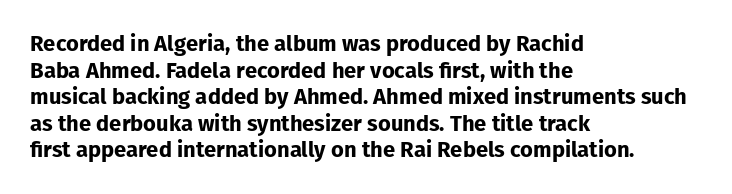
Which margin do the lines hug? The left one — the right edge is uneven. Weight check: bold — yes, fully. Tracking here is standard; glyphs follow each other at the usual distance. Unlike italic type, these characters show no tilt at all. Just letters on the line, the space beneath them empty.
